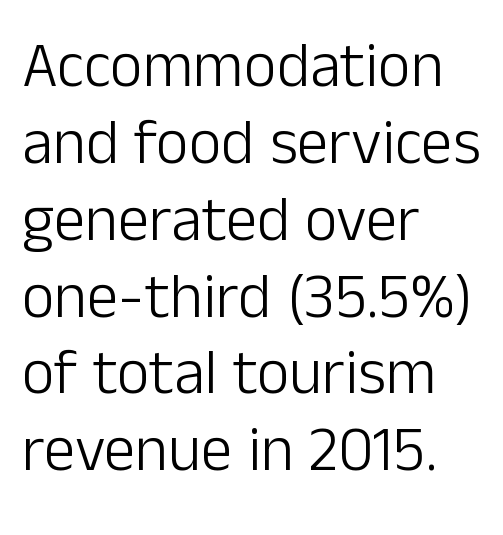
Q: Is the text bold? A: No.
Q: Is the text italic (slanted)? A: No, it is upright.
Q: Is the typeface a serif or a sans-serif typeface? A: Sans-serif.
Q: Is the text underlined? A: No.
Q: How is the paragraph aligned? A: Left-aligned.
Q: Is the spacing between letters normal or unusually wide? A: Normal.
Q: Width (condensed, normal, or wide)? A: Normal.
Q: Stroke contrast? A: Low.
Q: x-height? A: Medium.
Q: Monospaced? A: No.
